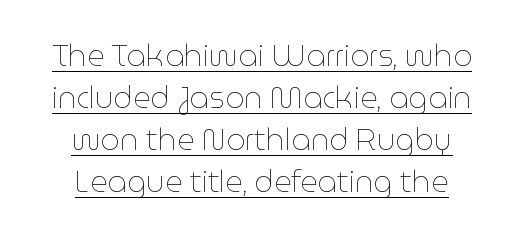
No heavy texture on the line: the type isn't bold. This rendering features underlined lettering. Is this a fixed-width face? No — the glyphs have proportional, varying widths. There is no visible air inserted between adjacent glyphs. Regarding leading, the lines here are spaced in the standard way. Reading down the block, each line starts at a different indent, mirrored at its end.
